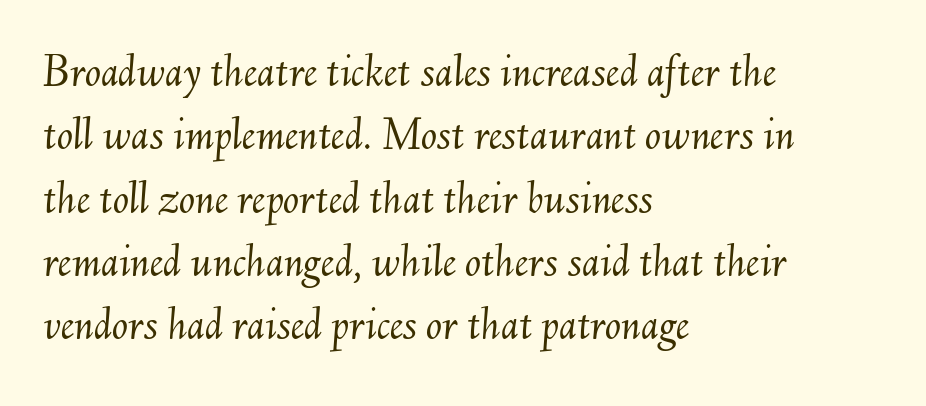
Q: Is the text bold? A: No.
Q: Is the text italic (slanted)? A: Yes, it leans right by about 6 degrees.
Q: Is the text underlined? A: No.
Q: How is the paragraph aligned? A: Left-aligned.
Q: Is the spacing between letters normal or unusually wide? A: Normal.
Q: Is the spacing between lines tight, normal or loose? A: Normal.
Q: Width (condensed, normal, or wide)? A: Normal.
Q: Stroke contrast? A: Medium.
Q: x-height? A: Small.
Q: Monospaced? A: No.
